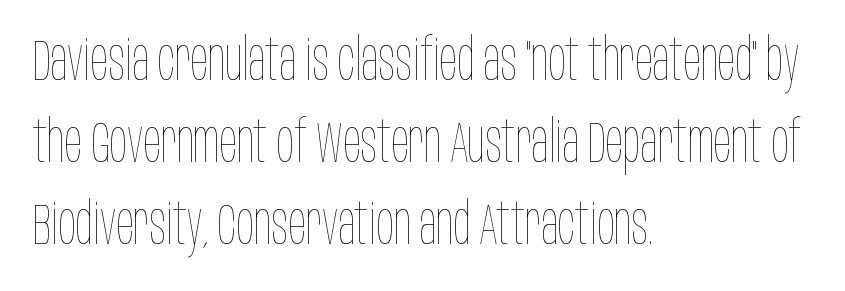
{"italic": "no", "bold": "no", "weight": "thin", "width": "condensed", "stroke_contrast": "low", "x_height": "large", "monospaced": "no", "underline": "no", "align": "left", "line_spacing": "normal", "line_spacing_ratio": 1.41, "letter_spacing": "normal", "letter_spacing_em": 0.0, "glyph_px": 58}
